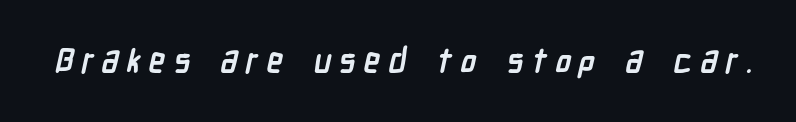
Look at the bottom of the vertical strokes: they stop flat, with no serifs. A typesetter would call this proportional, since set widths differ per character. Compared with typical body copy, the letter spacing here is much looser. The typesetting leans heavy: a genuine bold.
